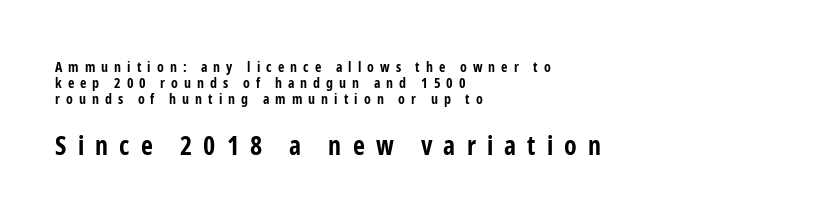
The image shows 26 px bold type, upright; set left-aligned, tight line spacing (1.14x), unusually wide letter spacing (+0.43 em), not underlined; the second (bottom) block is 1.86x larger.
